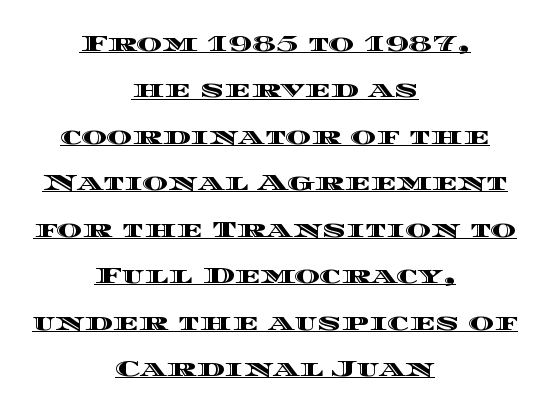
In terms of posture, this sample is upright. The setting favours the middle, as headings and verse often do. One glance says open: line gaps are wider than usual. Emphasis is given by a line drawn under the lettering. Students, note that the glyphs here touch the page at normal intervals.
